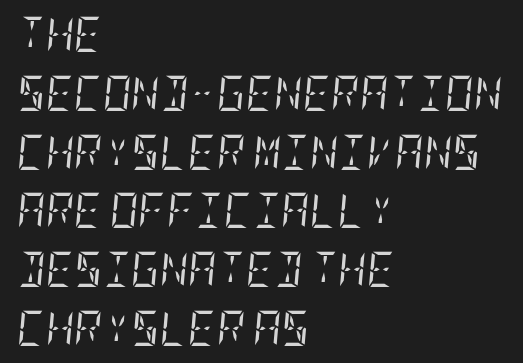
{"serif": "yes", "italic": "yes", "lean": "right", "slant_degrees": 5, "bold": "no", "weight": "regular", "width": "condensed", "stroke_contrast": "low", "x_height": "large", "underline": "no", "align": "left", "line_spacing": "normal", "line_spacing_ratio": 1.68, "letter_spacing": "normal", "letter_spacing_em": 0.0, "glyph_px": 35}
